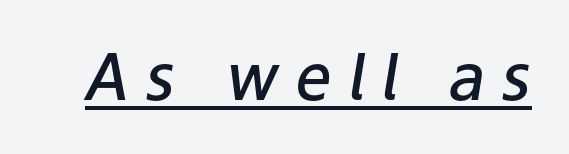
The glyphs are accompanied by a horizontal stroke just below them. Look at the stroke-to-counter ratio: somewhat heavy, a semibold. The typography opts for an oblique posture over an upright one. Looks like regular typesetting: each glyph gets only the width it needs. Someone cranked the tracking dial way up on this one.
